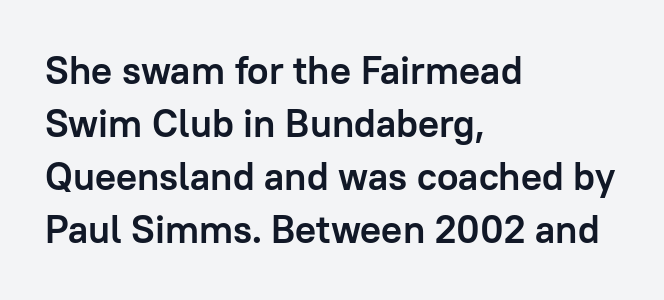
The type is set solid horizontally, with unmodified tracking. What weight is shown? A full bold with thick strokes. This rendering employs a face without finishing strokes, i.e., a sans-serif. Regular leading. The paragraph has a hard left edge and a soft right edge.
